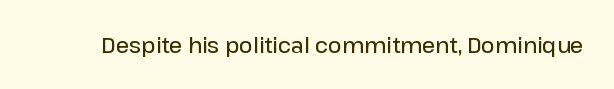
Typesetter's note: demi weight, one step under bold. The specimen omits any rule beneath the text block's lines. Is there any slant? The stems are plumb. Does extra space separate the letters? No, they use regular spacing.
